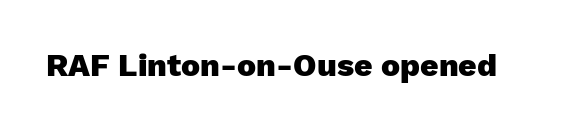
{"serif": "no", "italic": "no", "bold": "yes", "weight": "heavy", "width": "normal", "stroke_contrast": "low", "x_height": "medium", "monospaced": "no", "underline": "no", "letter_spacing": "normal", "letter_spacing_em": 0.0, "glyph_px": 32}
